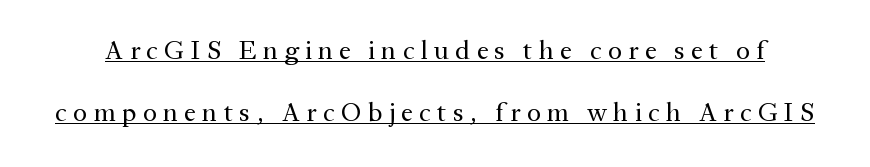
The letters stand upright; this is a roman face. Widely set lines give the paragraph a tall, airy silhouette. Underlined type. Observe the wide spacing: letters keep a clear distance from each other. Nothing heavy about these letters — not bold at all.
